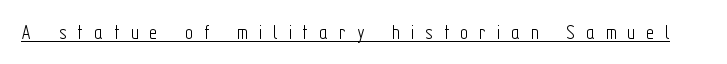
Posture: vertical. The passage shown is not bold in any degree. What stands out about the letter spacing? Its width — letters are far apart. Caption: lettering with a line underneath.
